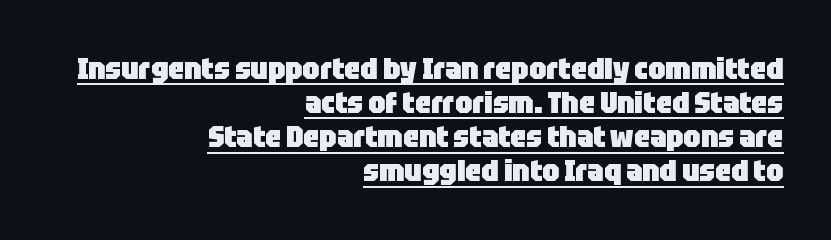
Q: Is the text bold? A: Yes.
Q: Is the text italic (slanted)? A: No, it is upright.
Q: Is the typeface a serif or a sans-serif typeface? A: Sans-serif.
Q: Is the text underlined? A: Yes.
Q: How is the paragraph aligned? A: Right-aligned.
Q: Is the spacing between letters normal or unusually wide? A: Normal.
Q: Is the spacing between lines tight, normal or loose? A: Tight.
Q: Width (condensed, normal, or wide)? A: Condensed.
Q: Stroke contrast? A: Low.
Q: x-height? A: Large.
Q: Monospaced? A: No.
